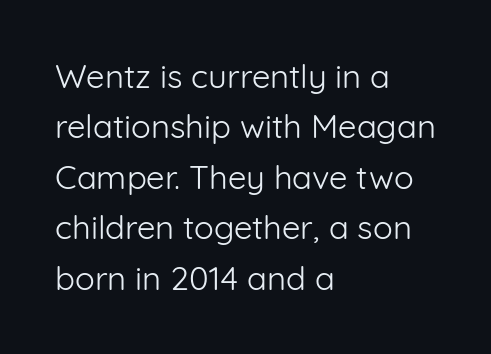
The image shows 33 px light sans-serif type, upright; set left-aligned, normal line spacing (1.53x), normal letter spacing, not underlined; low stroke contrast and a medium x-height.
